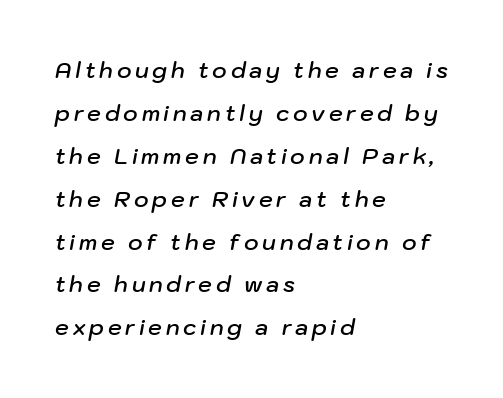
Q: Is the text bold? A: Semi-bold.
Q: Is the text italic (slanted)? A: Yes, it leans right by about 10 degrees.
Q: Is the text underlined? A: No.
Q: How is the paragraph aligned? A: Left-aligned.
Q: Is the spacing between lines tight, normal or loose? A: Loose.
